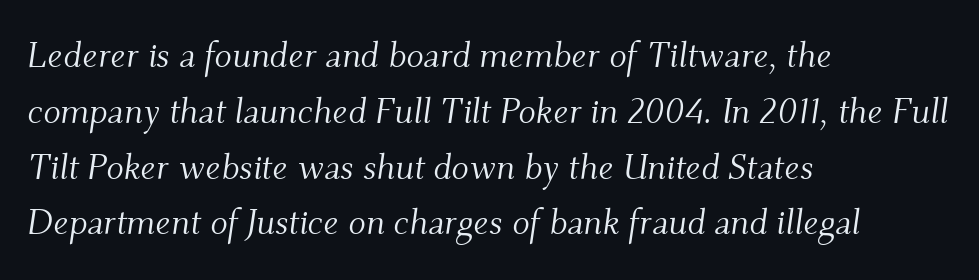
Ink coverage per letter is moderate at most. Letters rest on an invisible, unmarked baseline. Do the characters align in a grid? No, the font is proportional. The type is set solid horizontally, with unmodified tracking.
